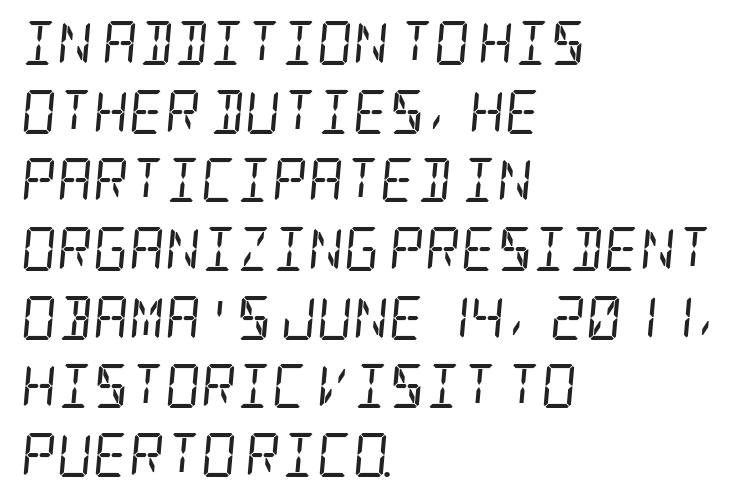
Q: Is the text bold? A: No.
Q: Is the text italic (slanted)? A: Yes, it leans right by about 5 degrees.
Q: Is the typeface a serif or a sans-serif typeface? A: Serif.
Q: Is the text underlined? A: No.
Q: How is the paragraph aligned? A: Left-aligned.
Q: Is the spacing between letters normal or unusually wide? A: Normal.
Q: Is the spacing between lines tight, normal or loose? A: Normal.
Q: Width (condensed, normal, or wide)? A: Condensed.
Q: Stroke contrast? A: Low.
Q: x-height? A: Large.
